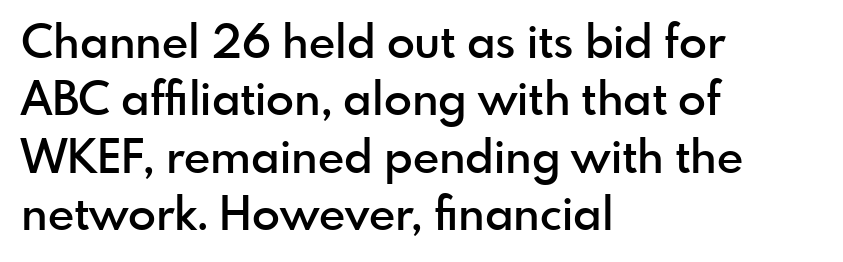
The image shows 46 px semibold sans-serif type, upright; set left-aligned, normal line spacing (1.25x), normal letter spacing, not underlined; a small x-height.
